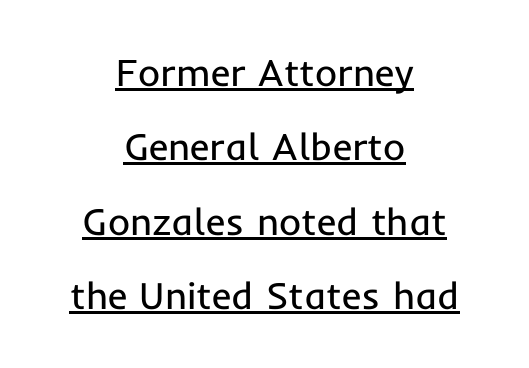
The image shows 38 px regular-weight sans-serif type, upright; set centered, loose line spacing (1.96x), normal letter spacing, underlined; low stroke contrast and a medium x-height.
